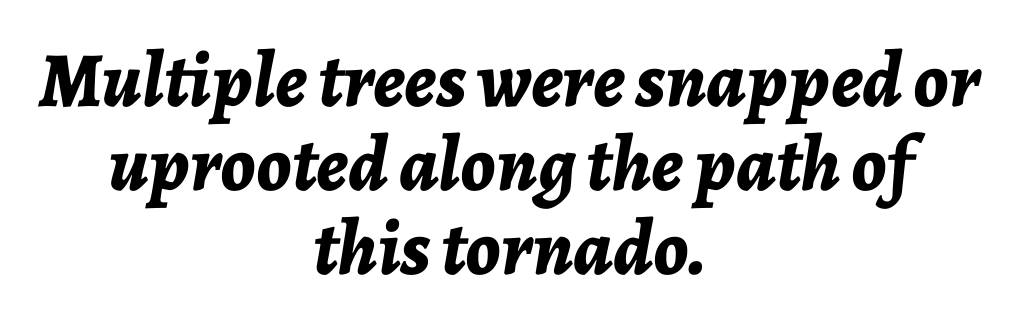
Descender tails drop into unmarked territory. The face used here is proportionally spaced, like ordinary book or web type. A centered setting, common on invitations and titles, is used for this passage. Heavy-handed strokes throughout: this text is bold. Here the glyphs are tracked normally, forming tight word shapes. Notice how the stems are inclined rather than vertical — that's the hallmark of italics.
